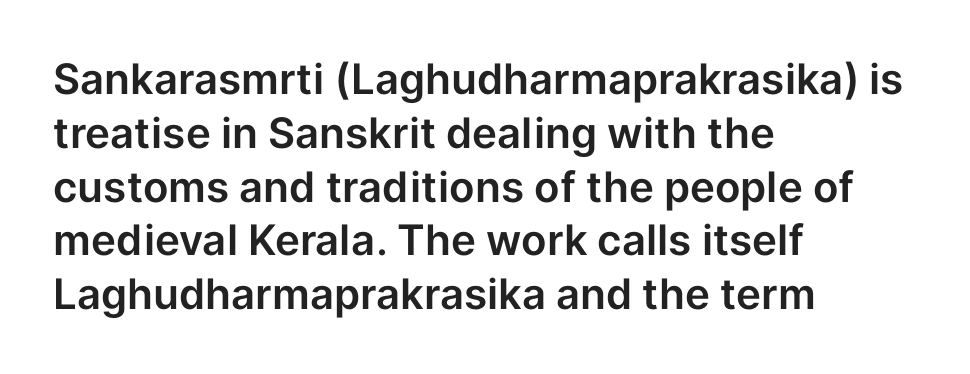
{"serif": "no", "italic": "no", "width": "normal", "stroke_contrast": "low", "x_height": "medium", "monospaced": "no", "underline": "no", "align": "left", "line_spacing": "normal", "line_spacing_ratio": 1.28, "letter_spacing": "normal", "letter_spacing_em": 0.0, "glyph_px": 42}
